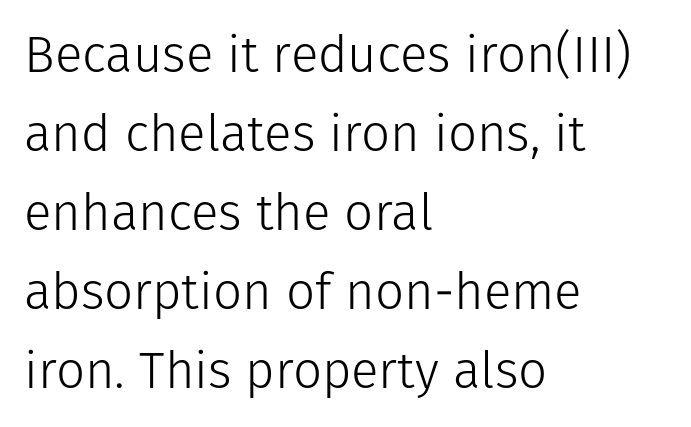
The letters advance in unequal steps, a hallmark of proportional type. Evenly set lines give the paragraph a standard silhouette. To sum up the face: it is a sans, with no serifs. Any mark beneath the type? The region is blank. The typesetter chose a ragged-right arrangement here. In terms of posture, this sample is upright.
